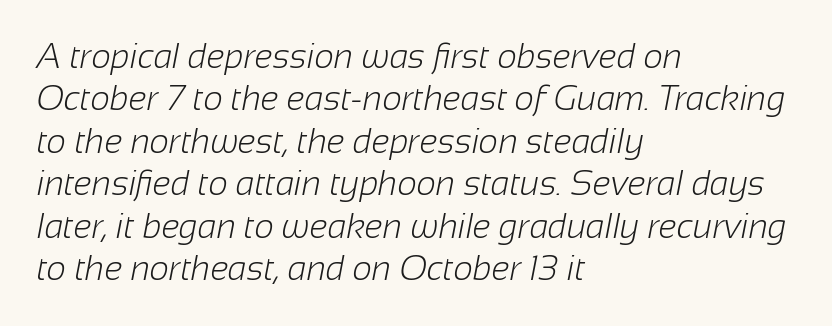
The passage shown is typed in a proportional face where columns would drift. Font category for this specimen: sans-serif. No heavy texture on the line: the type isn't bold. If you drew a ruler down the left edge, every line would touch it.
